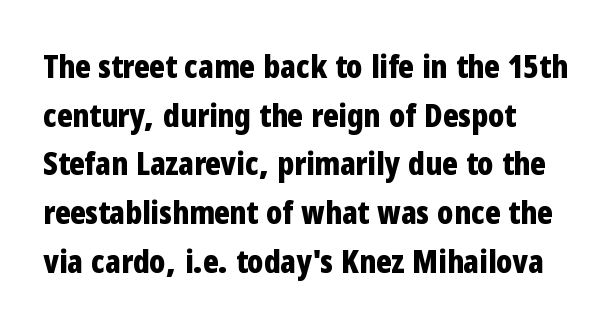
The image shows 32 px bold, condensed sans-serif type, upright; set left-aligned, normal line spacing (1.52x), normal letter spacing, not underlined; low stroke contrast and a medium x-height.
